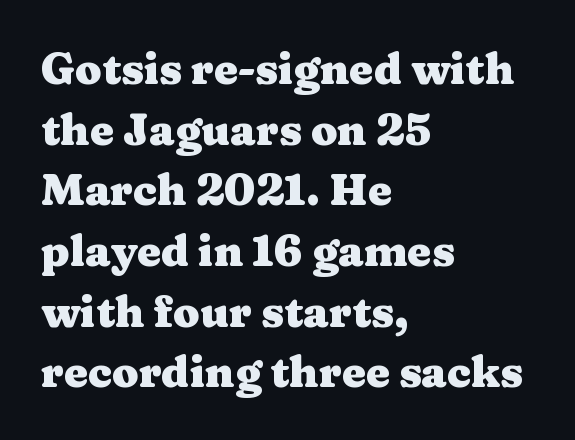
{"serif": "yes", "italic": "no", "bold": "yes", "weight": "heavy", "width": "wide", "stroke_contrast": "medium", "x_height": "medium", "monospaced": "no", "underline": "no", "align": "left", "line_spacing": "normal", "line_spacing_ratio": 1.41, "letter_spacing": "normal", "letter_spacing_em": 0.0, "glyph_px": 43}
